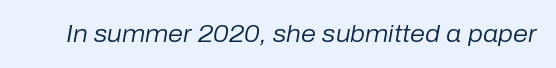
{"italic": "yes", "lean": "right", "slant_degrees": 10, "bold": "no", "underline": "no", "letter_spacing": "normal", "letter_spacing_em": 0.0, "glyph_px": 24}
